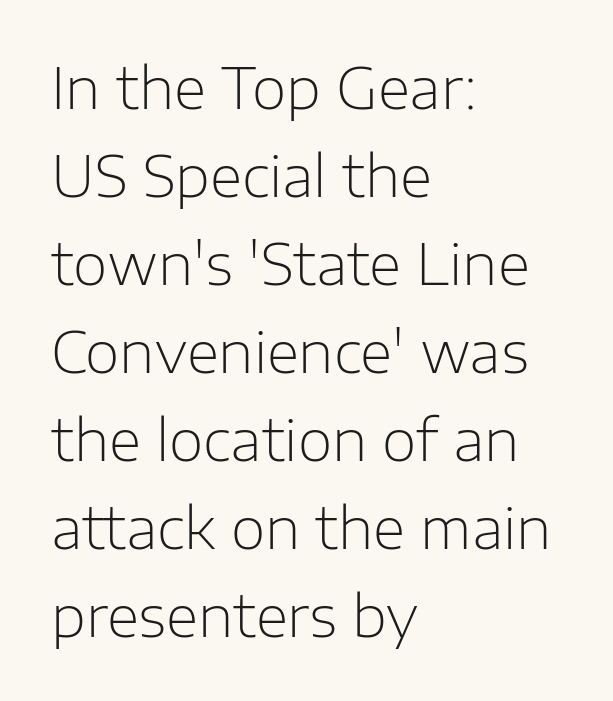
A typesetter would label this face a sans. This is roman type, the default non-slanted kind. Summary of vertical rhythm: regular, with standard interline spacing. The characters are drawn with everyday or finer stroke widths.
